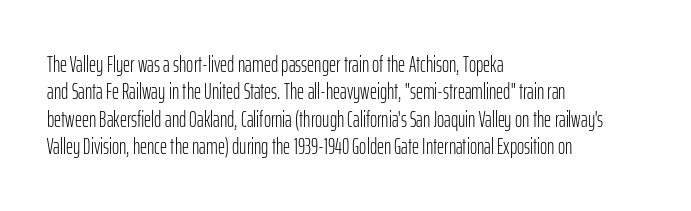
{"italic": "no", "bold": "no", "underline": "no", "align": "left", "line_spacing_ratio": 1.24, "letter_spacing": "normal", "letter_spacing_em": 0.0, "glyph_px": 22}
